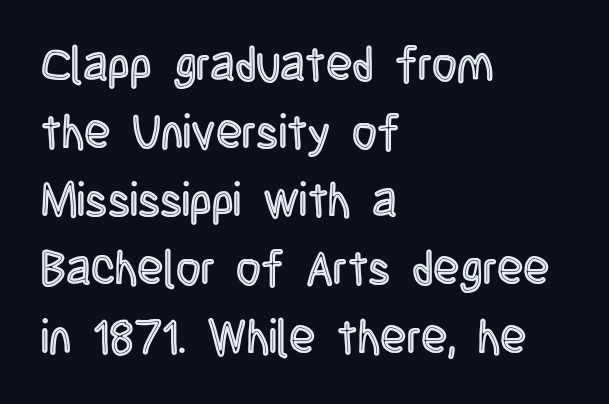
The image shows 48 px condensed type, upright; set left-aligned, normal line spacing (1.42x), normal letter spacing, not underlined; a large x-height.
